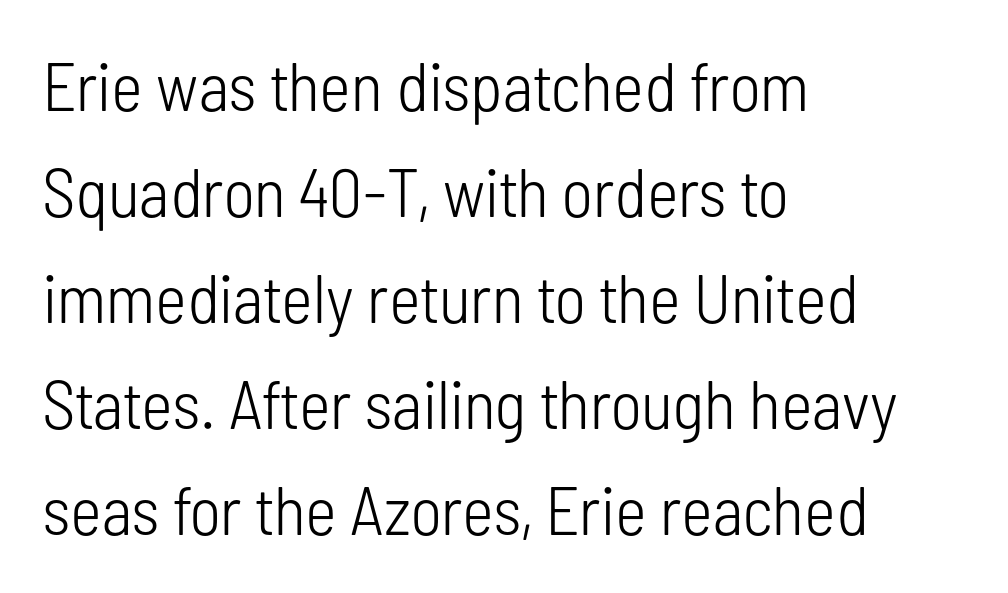
Q: Is the text bold? A: No.
Q: Is the text italic (slanted)? A: No, it is upright.
Q: Is the typeface a serif or a sans-serif typeface? A: Sans-serif.
Q: Is the text underlined? A: No.
Q: How is the paragraph aligned? A: Left-aligned.
Q: Is the spacing between letters normal or unusually wide? A: Normal.
Q: Is the spacing between lines tight, normal or loose? A: Normal.
Q: Width (condensed, normal, or wide)? A: Condensed.
Q: Stroke contrast? A: Low.
Q: x-height? A: Medium.
Q: Monospaced? A: No.
